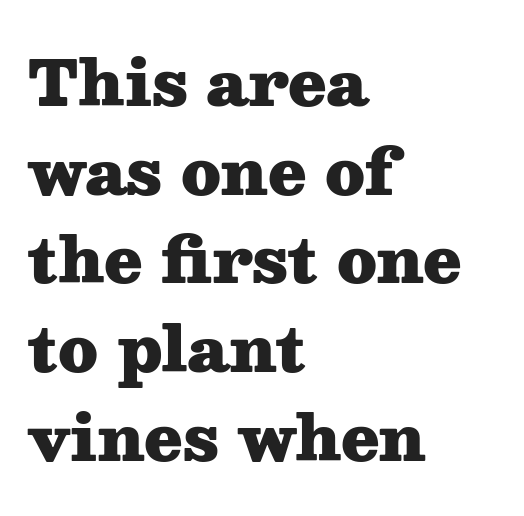
No extra tracking has been applied to these lines. These lines carry a lot of weight — the face is fully bold. Just letters on the line, the space beneath them empty. You can tell it's not italic because the verticals are truly vertical. Is this a fixed-width face? No — the glyphs have proportional, varying widths.
